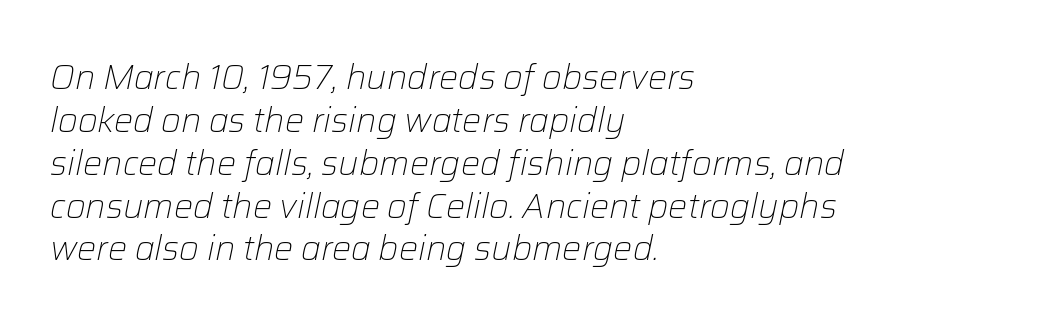
No extra tracking has been applied to these lines. Character widths vary here, with narrow letters taking less room than wide ones. This rendering features lettering with no underline. Every row of glyphs begins at an identical x-position on the left. Designer's note — italics engaged. Leading: standard.
